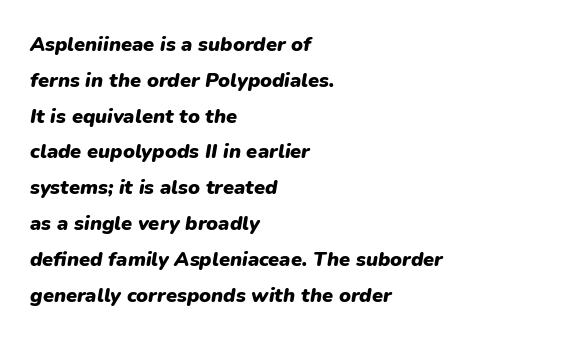
Compared with an ordinary text face, these strokes are far heavier — a full bold. The passage shown is not underscored anywhere. Inter-character spacing is left at the font's built-in metrics. Notice how the passage keeps a crisp vertical edge on the left only. The axis of the letterforms is tilted away from vertical.
